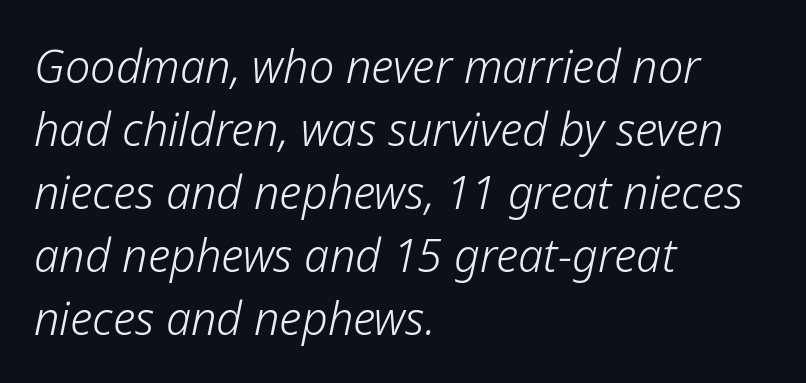
No word sits above an underline. Quick note: italic. No extra ink here — the face is not bold. The text block is weighted toward the left margin, trailing off unevenly rightward. Regarding leading, the lines here are spaced in the standard way. These lines are rendered in a variable-pitch font.
